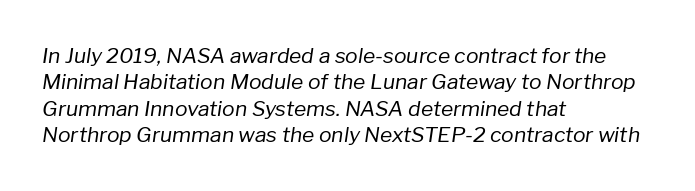
Counters stay open thanks to moderate or lighter strokes. The tracking reads as untouched default to a designer's eye. Bare-footed words on every line. What's the leading like? Ordinary, nothing unusual. If you drew a ruler down the left edge, every line would touch it. In terms of posture, this sample is oblique.
